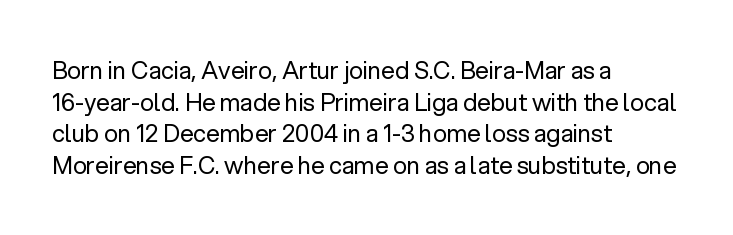
{"italic": "no", "bold": "no", "underline": "no", "align": "left", "line_spacing": "normal", "line_spacing_ratio": 1.32, "letter_spacing": "normal", "letter_spacing_em": 0.0, "glyph_px": 24}
